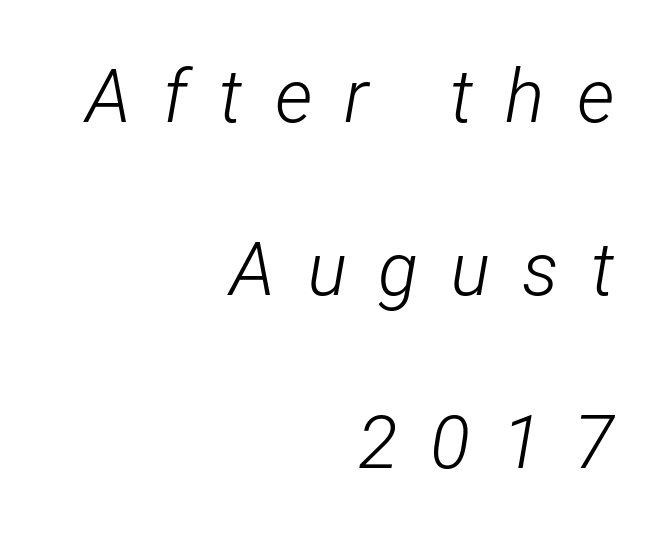
Q: Is the text bold? A: No.
Q: Is the text italic (slanted)? A: Yes, it leans right by about 12 degrees.
Q: Is the text underlined? A: No.
Q: How is the paragraph aligned? A: Right-aligned.
Q: Is the spacing between letters normal or unusually wide? A: Unusually wide.
Q: Is the spacing between lines tight, normal or loose? A: Loose.
Q: Width (condensed, normal, or wide)? A: Condensed.
Q: Stroke contrast? A: Low.
Q: x-height? A: Medium.
Q: Monospaced? A: No.
